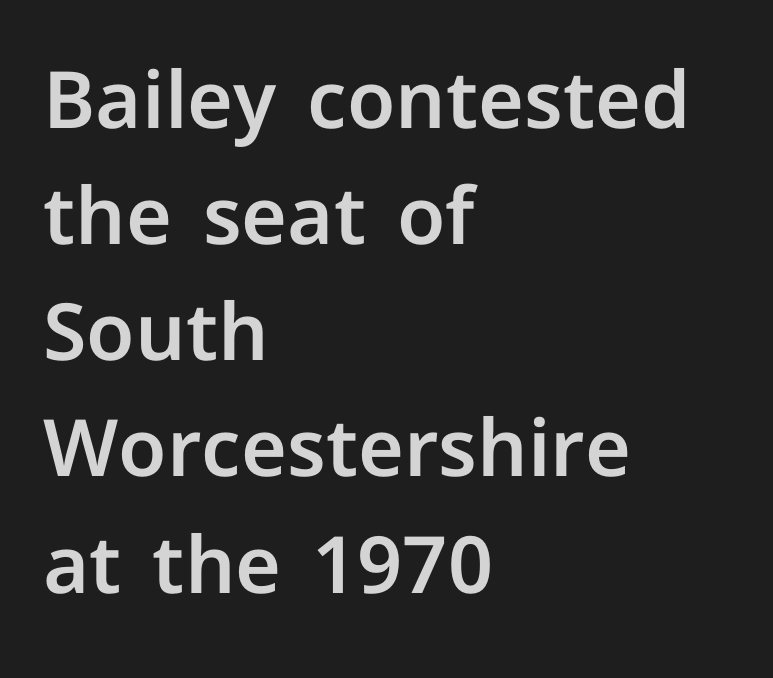
{"serif": "no", "italic": "no", "width": "normal", "stroke_contrast": "low", "x_height": "medium", "monospaced": "no", "underline": "no", "align": "left", "line_spacing": "normal", "line_spacing_ratio": 1.47, "letter_spacing": "normal", "letter_spacing_em": 0.0, "glyph_px": 79}
